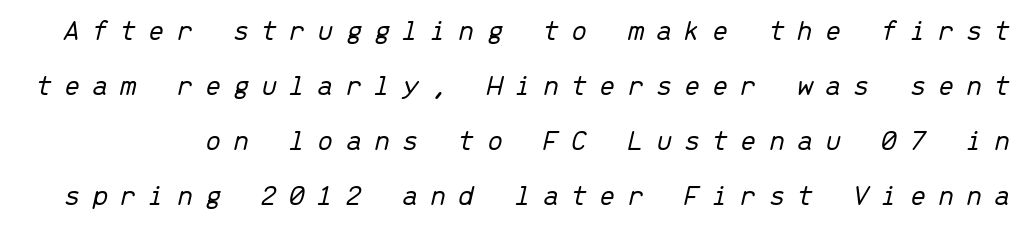
{"italic": "yes", "lean": "right", "slant_degrees": 13, "bold": "no", "weight": "light", "width": "normal", "stroke_contrast": "low", "x_height": "medium", "monospaced": "yes", "underline": "no", "line_spacing_ratio": 1.83, "letter_spacing": "wide", "letter_spacing_em": 0.38, "glyph_px": 30}
